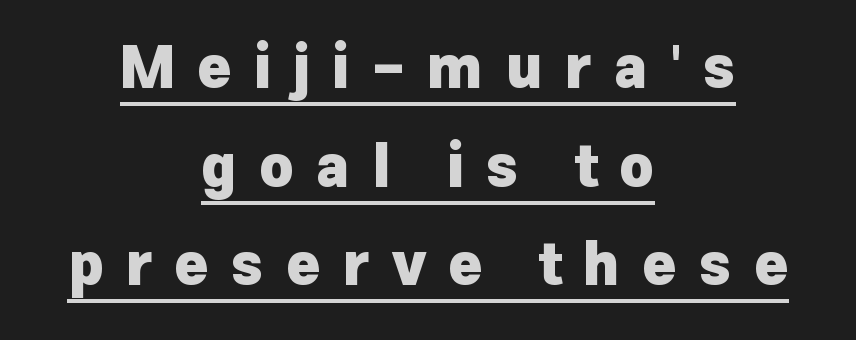
Loose tracking; the words dissolve into strings of separated letters. Serifs: no, the terminals of the letterforms are clean. The characters look thick and weighty, a clear bold. Leading matches the norm, producing a regular column. The rag falls on both sides of this text block equally. Check the space under the baseline: a stroke is drawn there.
